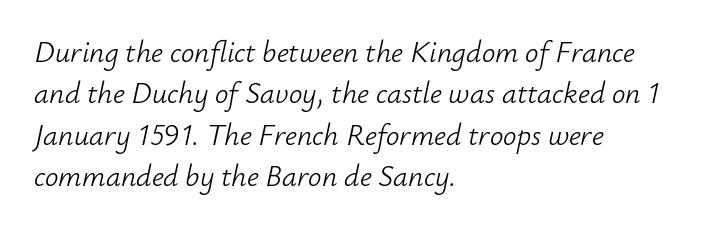
Varying glyph widths throughout — classic text-font behaviour. Evenly set lines give the paragraph a standard silhouette. Honestly, the letter spacing is just normal — you wouldn't notice it. Tall strokes in this sample are angled rather than plumb.
